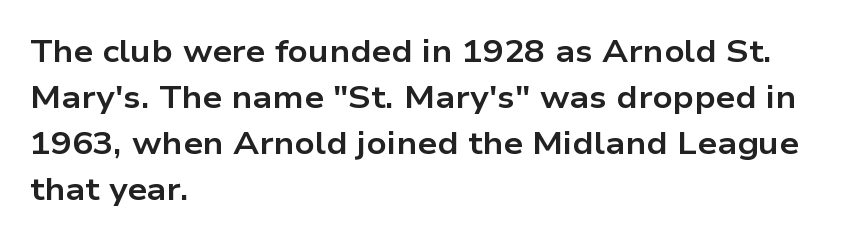
These lines are set flush left with a ragged right edge. The specimen reads as upright at a glance. The letters advance in unequal steps, a hallmark of proportional type. This is heavy type, rendered in bold. The designer left line spacing at the default.
